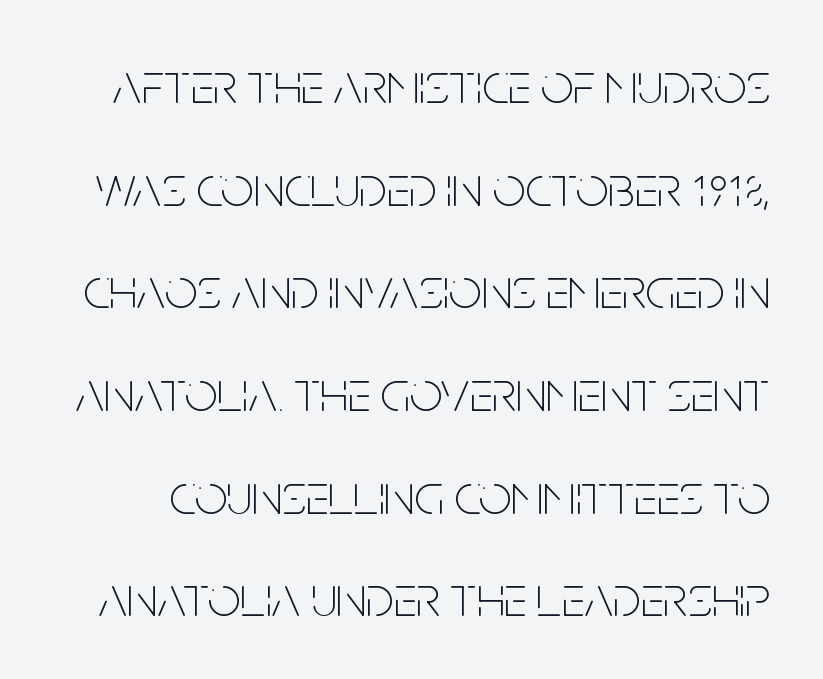
Is this a sans? Yes — the strokes have no serifs. No italicization has been applied; the sample stays upright. The letterforms sit shoulder to shoulder at normal distance. Stroke mass is kept to a normal reading level or below.
